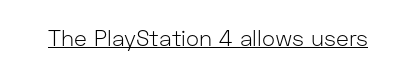
{"italic": "no", "bold": "no", "underline": "yes", "letter_spacing": "normal", "letter_spacing_em": 0.0, "glyph_px": 22}
